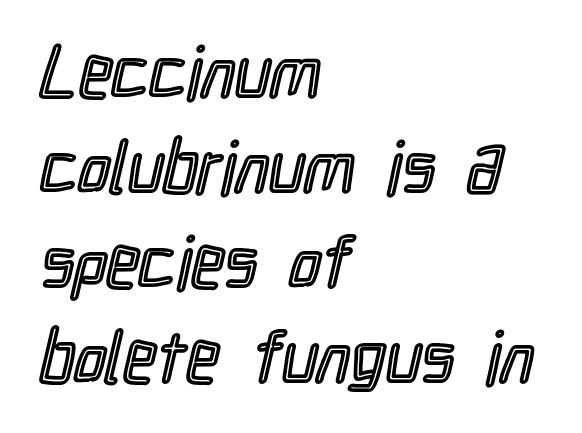
The image shows 72 px condensed type; set left-aligned, normal line spacing (1.32x), normal letter spacing, not underlined; a medium x-height.
